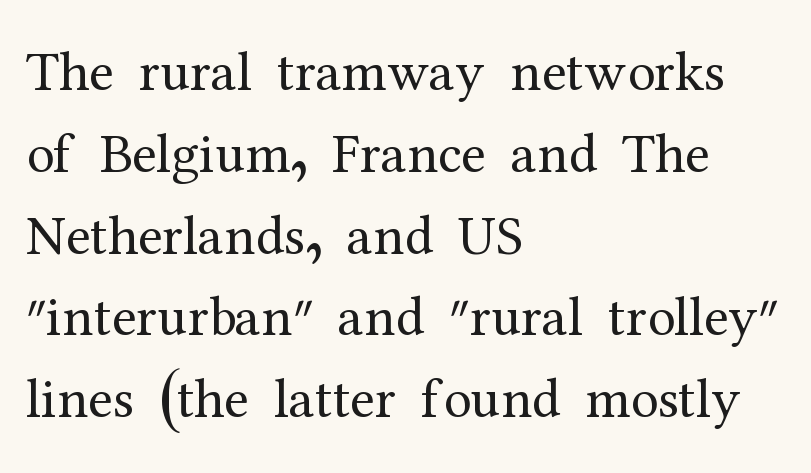
How are the letters spaced? Ordinarily, with no added tracking. Ink coverage per letter is moderate at most. The letters stand upright; this is a roman face. A typesetter would call this proportional, since set widths differ per character.
